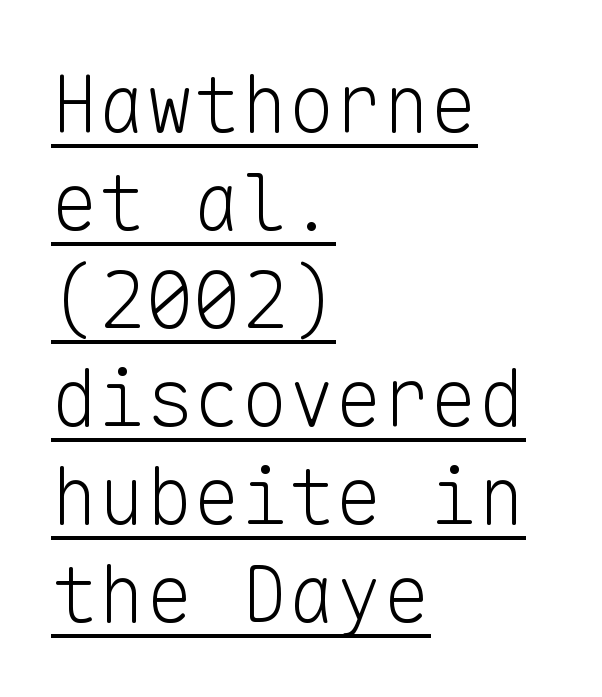
{"serif": "no", "italic": "no", "bold": "no", "weight": "light", "width": "normal", "stroke_contrast": "low", "x_height": "medium", "monospaced": "yes", "underline": "yes", "align": "left", "line_spacing_ratio": 1.24, "letter_spacing": "normal", "letter_spacing_em": 0.0, "glyph_px": 79}
